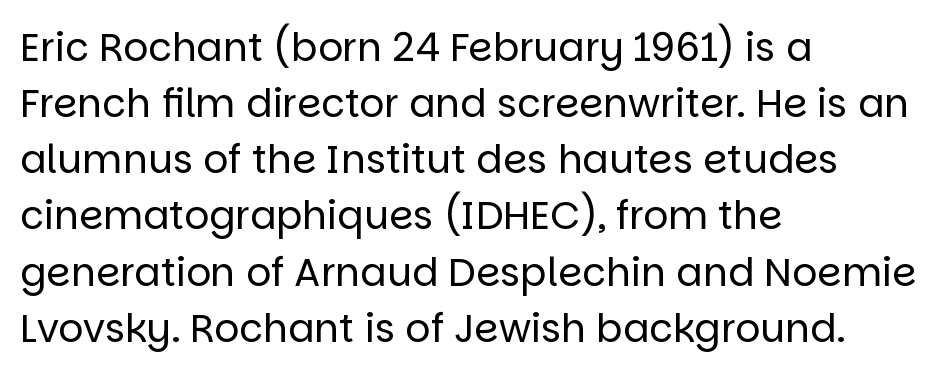
The image shows 39 px regular-weight sans-serif type, upright; set left-aligned, normal line spacing (1.44x), normal letter spacing, not underlined; low stroke contrast and a large x-height.
